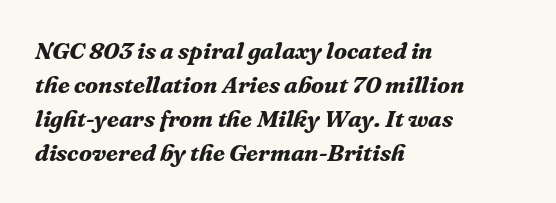
{"italic": "yes", "lean": "right", "slant_degrees": 16, "bold": "yes", "underline": "no", "align": "left", "line_spacing": "normal", "line_spacing_ratio": 1.41, "letter_spacing": "normal", "letter_spacing_em": 0.0, "glyph_px": 24}
